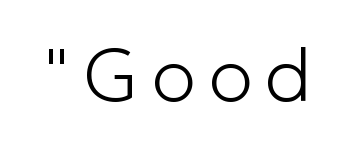
{"serif": "no", "italic": "no", "bold": "no", "weight": "light", "width": "normal", "stroke_contrast": "low", "x_height": "medium", "monospaced": "no", "underline": "no", "glyph_px": 74}
